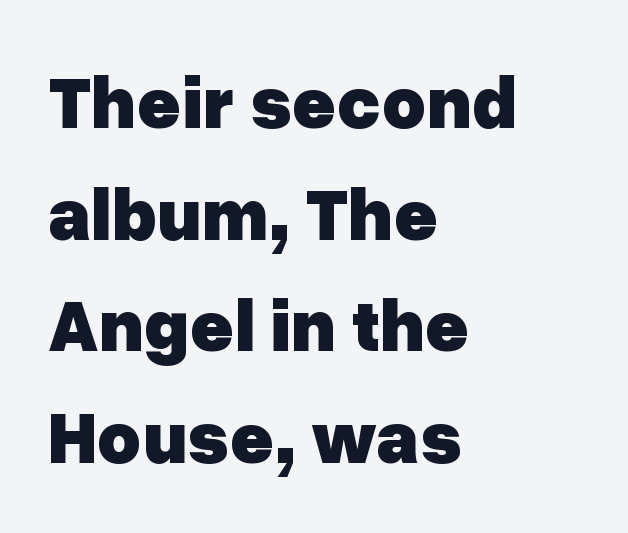
Q: Is the text bold? A: Yes.
Q: Is the text italic (slanted)? A: No, it is upright.
Q: Is the typeface a serif or a sans-serif typeface? A: Sans-serif.
Q: Is the text underlined? A: No.
Q: How is the paragraph aligned? A: Left-aligned.
Q: Is the spacing between letters normal or unusually wide? A: Normal.
Q: Is the spacing between lines tight, normal or loose? A: Normal.
Q: Width (condensed, normal, or wide)? A: Normal.
Q: Stroke contrast? A: Low.
Q: x-height? A: Medium.
Q: Monospaced? A: No.
